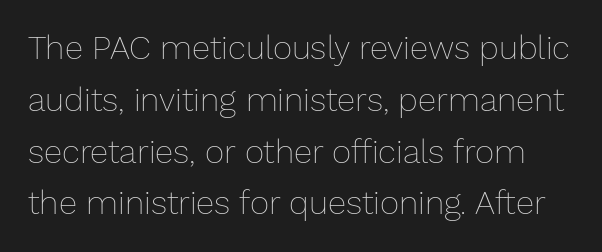
The space between consecutive lines is moderate. Unlike italic type, these characters show no tilt at all. Glyph-to-glyph distance matches everyday printed text. Only glyphs here, with clear space below each row.
